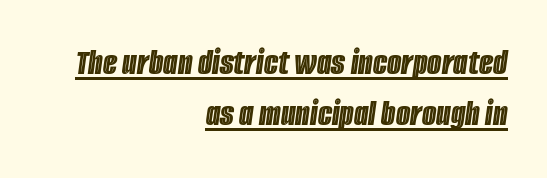
Layout note: lines flush right. Glance below the letters and you will spot a drawn line. Do the characters align in a grid? No, the font is proportional. The tracking reads as untouched default to a designer's eye. Leading matches the norm, producing a regular column.
